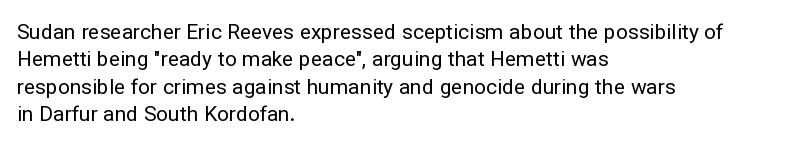
{"italic": "no", "bold": "no", "underline": "no", "align": "left", "line_spacing": "normal", "line_spacing_ratio": 1.3, "letter_spacing": "normal", "letter_spacing_em": 0.0, "glyph_px": 21}
